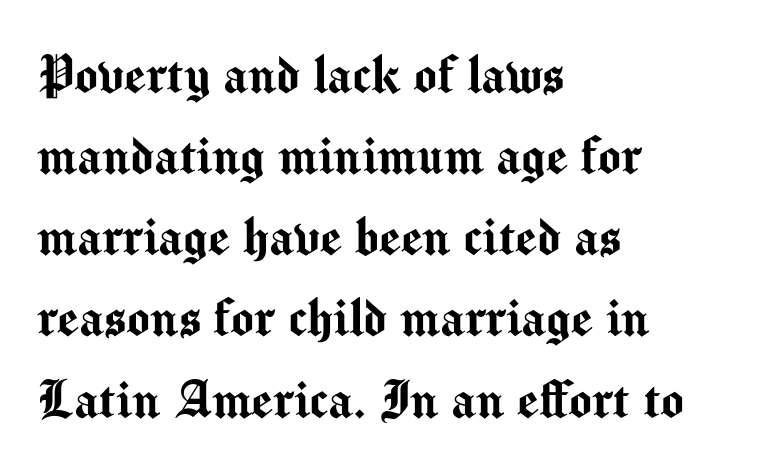
Q: Is the text italic (slanted)? A: No, it is upright.
Q: Is the typeface a serif or a sans-serif typeface? A: Sans-serif.
Q: Is the text underlined? A: No.
Q: How is the paragraph aligned? A: Left-aligned.
Q: Is the spacing between letters normal or unusually wide? A: Normal.
Q: Is the spacing between lines tight, normal or loose? A: Normal.
Q: Width (condensed, normal, or wide)? A: Normal.
Q: Stroke contrast? A: Medium.
Q: x-height? A: Medium.
Q: Monospaced? A: No.
